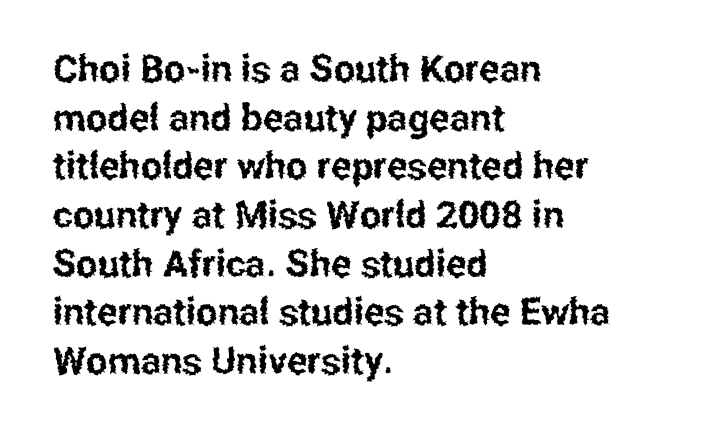
The image shows 38 px condensed sans-serif type, upright; set left-aligned, normal line spacing (1.28x), normal letter spacing, not underlined; low stroke contrast and a medium x-height.
